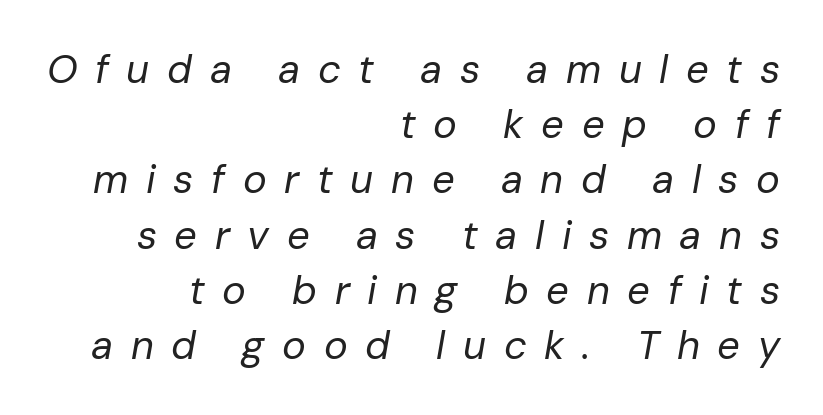
{"italic": "yes", "lean": "right", "slant_degrees": 10, "bold": "no", "weight": "regular", "width": "normal", "stroke_contrast": "low", "x_height": "medium", "monospaced": "no", "underline": "no", "align": "right", "line_spacing": "normal", "line_spacing_ratio": 1.38, "letter_spacing": "wide", "letter_spacing_em": 0.44, "glyph_px": 40}
